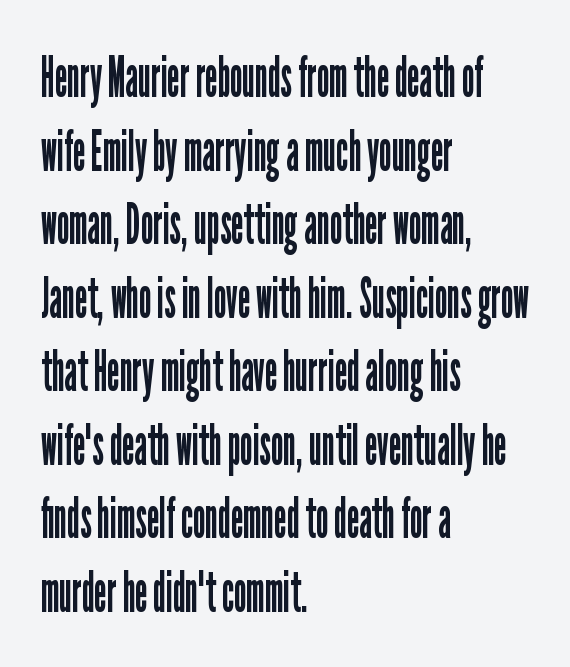
{"serif": "no", "italic": "no", "bold": "no", "weight": "regular", "width": "condensed", "stroke_contrast": "low", "x_height": "medium", "monospaced": "no", "underline": "no", "align": "left", "line_spacing": "normal", "line_spacing_ratio": 1.29, "letter_spacing": "normal", "letter_spacing_em": 0.0, "glyph_px": 57}
